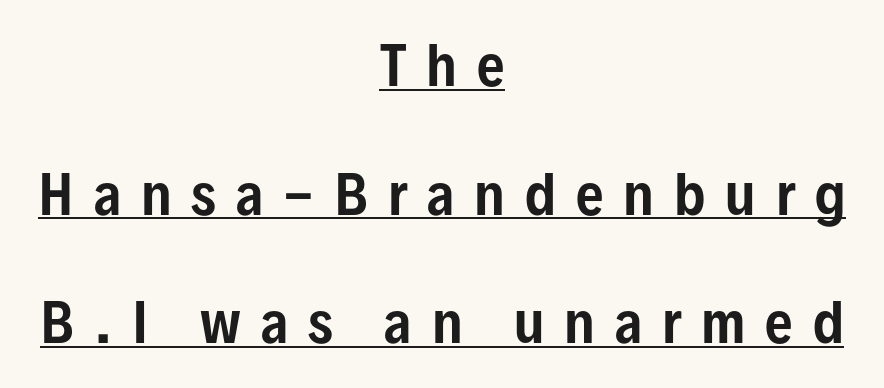
Leading is clearly above the norm, producing a sparse column. Each letter's strokes conclude bluntly, with no projecting serifs. Letter spacing: wide. Horizontal alignment here is central, giving a formal, balanced look. The specimen reads as upright at a glance. These lines are rendered in a variable-pitch font.
